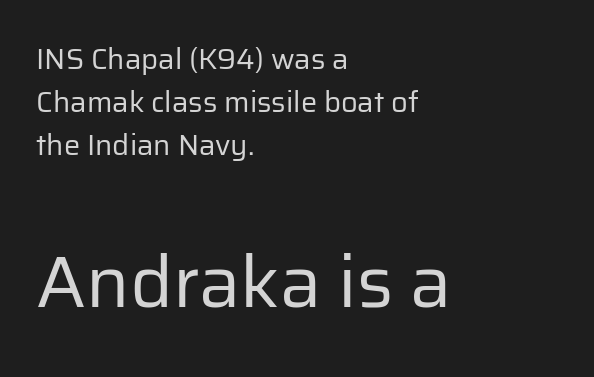
Clear beneath every line of the passage. Varying glyph widths throughout — classic text-font behaviour. Summary of vertical rhythm: regular, with standard interline spacing. These lines stack with their left ends in a neat column. Letter spacing: default. Of the two passages, the one underneath uses the larger point size.
